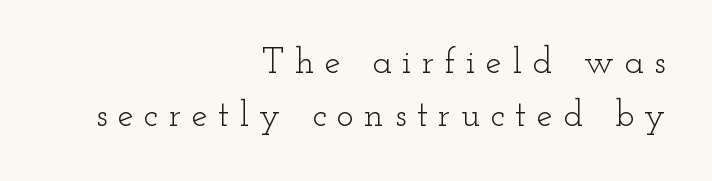
{"serif": "yes", "italic": "no", "bold": "no", "weight": "light", "width": "wide", "stroke_contrast": "low", "x_height": "small", "monospaced": "no", "underline": "no", "align": "right", "line_spacing": "normal", "line_spacing_ratio": 1.46, "letter_spacing": "wide", "letter_spacing_em": 0.29, "glyph_px": 36}
